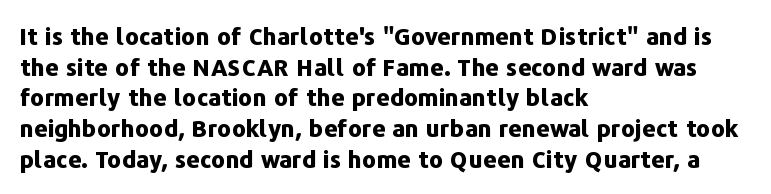
Q: Is the text bold? A: Yes.
Q: Is the text italic (slanted)? A: No, it is upright.
Q: Is the text underlined? A: No.
Q: How is the paragraph aligned? A: Left-aligned.
Q: Is the spacing between letters normal or unusually wide? A: Normal.
Q: Is the spacing between lines tight, normal or loose? A: Normal.
